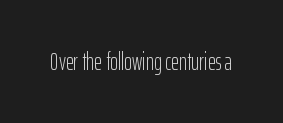
The image shows 24 px text type, upright; set normal letter spacing, not underlined.
